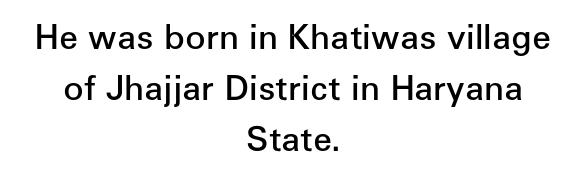
{"serif": "no", "italic": "no", "bold": "semi", "weight": "semibold", "width": "normal", "stroke_contrast": "low", "x_height": "medium", "monospaced": "no", "underline": "no", "align": "center", "line_spacing": "normal", "line_spacing_ratio": 1.5, "letter_spacing": "normal", "letter_spacing_em": 0.0, "glyph_px": 34}
